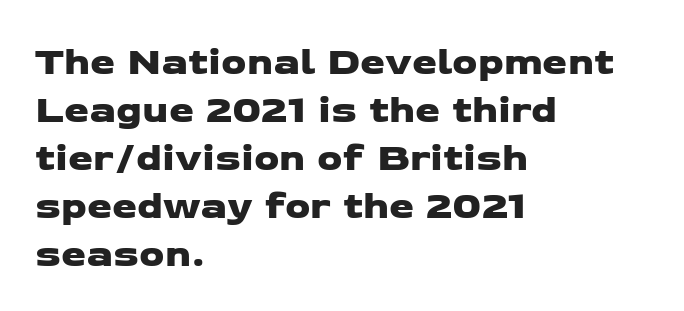
The image shows 40 px wide sans-serif type; set left-aligned, line spacing 1.2x, normal letter spacing, not underlined; low stroke contrast and a medium x-height.
